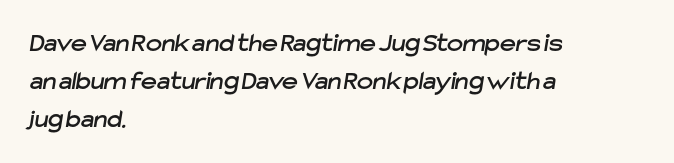
The image shows 27 px text type; set left-aligned, normal line spacing (1.41x), normal letter spacing, not underlined.
